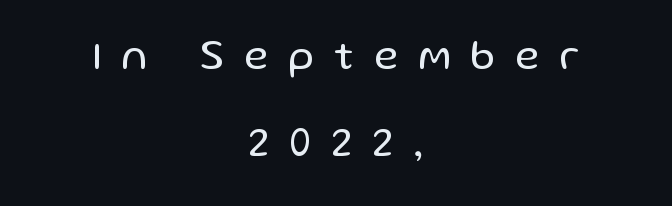
Q: Is the text bold? A: No.
Q: Is the text italic (slanted)? A: No, it is upright.
Q: Is the typeface a serif or a sans-serif typeface? A: Sans-serif.
Q: Is the text underlined? A: No.
Q: How is the paragraph aligned? A: Centered.
Q: Is the spacing between letters normal or unusually wide? A: Unusually wide.
Q: Is the spacing between lines tight, normal or loose? A: Loose.
Q: Width (condensed, normal, or wide)? A: Normal.
Q: Stroke contrast? A: Low.
Q: x-height? A: Medium.
Q: Monospaced? A: No.
